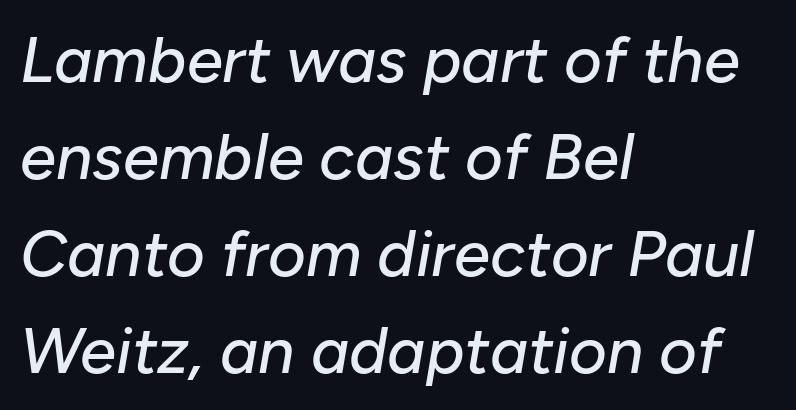
Just letters on the line, the space beneath them empty. Do the characters align in a grid? No, the font is proportional. Teacher's note: observe the even left margin — that is flush-left alignment. The rendering keeps characters at their native spacing. One glance says typical: line gaps are just what's usual.
